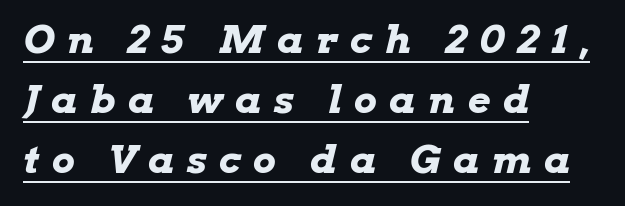
The image shows 39 px bold, wide type, italic (leaning right); set left-aligned, normal line spacing (1.54x), unusually wide letter spacing (+0.32 em), underlined; low stroke contrast and a medium x-height.
